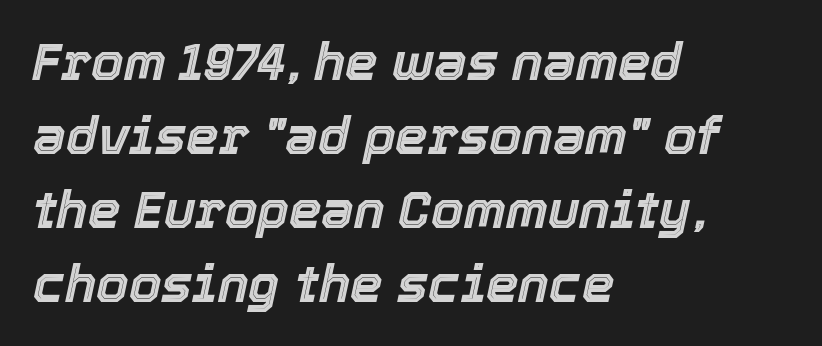
This sample has the flowing, uneven cadence of proportional lettering. Has an underline been added? It has not. One glance says typical: line gaps are just what's usual. The rag falls on the right side of this text block. Quick note: italic. What stands out about the letter spacing? Nothing — it is the standard amount.
